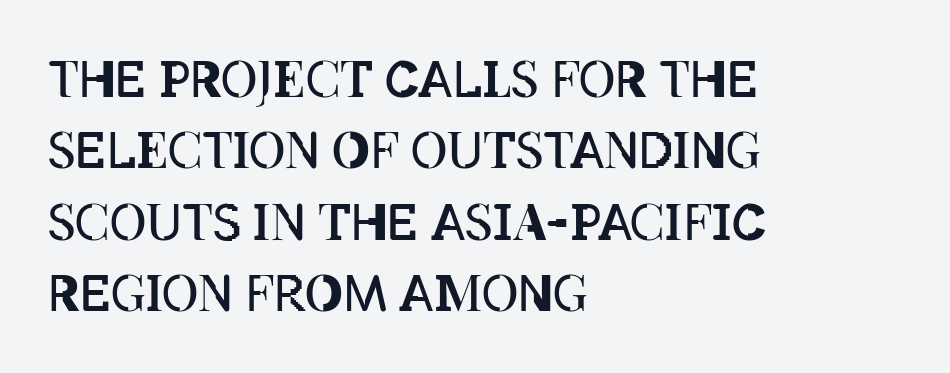
{"italic": "no", "bold": "no", "weight": "regular", "width": "condensed", "stroke_contrast": "low", "x_height": "large", "monospaced": "no", "underline": "no", "align": "left", "line_spacing": "normal", "line_spacing_ratio": 1.43, "letter_spacing": "normal", "letter_spacing_em": 0.0, "glyph_px": 50}
